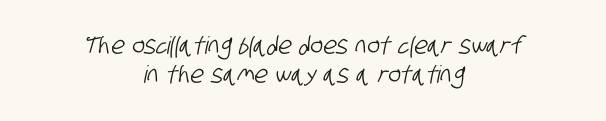
The image shows 24 px text type; set centered, line spacing 1.22x, normal letter spacing, not underlined.
